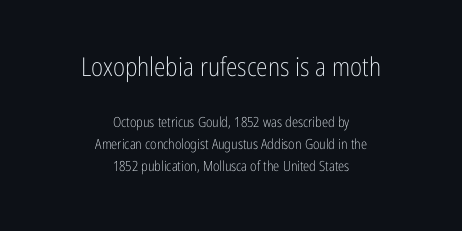
The image shows 26 px text type, upright; set centered, normal line spacing (1.56x), normal letter spacing, not underlined; the first (top) block is 1.86x larger.
